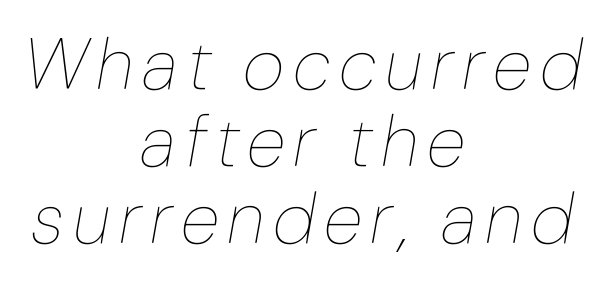
{"italic": "yes", "lean": "right", "slant_degrees": 10, "bold": "no", "weight": "thin", "width": "normal", "stroke_contrast": "low", "x_height": "medium", "monospaced": "no", "underline": "no", "align": "center", "line_spacing": "tight", "line_spacing_ratio": 1.07, "glyph_px": 72}
